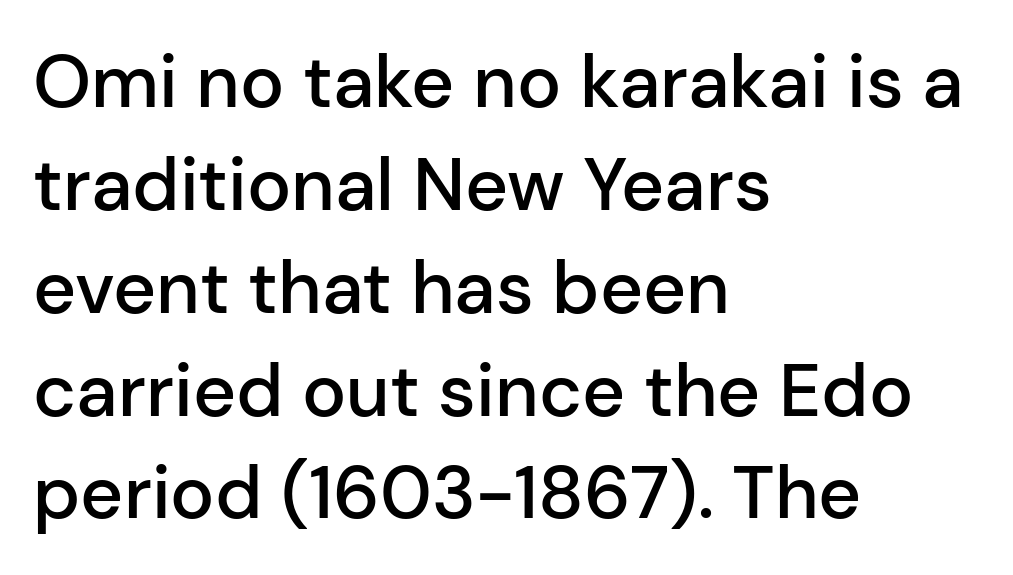
Q: Is the text bold? A: Semi-bold.
Q: Is the text italic (slanted)? A: No, it is upright.
Q: Is the typeface a serif or a sans-serif typeface? A: Sans-serif.
Q: Is the text underlined? A: No.
Q: How is the paragraph aligned? A: Left-aligned.
Q: Is the spacing between letters normal or unusually wide? A: Normal.
Q: Is the spacing between lines tight, normal or loose? A: Normal.
Q: Width (condensed, normal, or wide)? A: Normal.
Q: Stroke contrast? A: Low.
Q: x-height? A: Medium.
Q: Monospaced? A: No.
